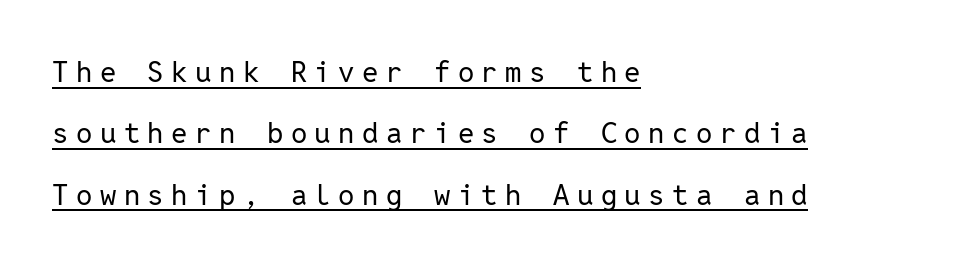
No heavy texture on the line: the type isn't bold. Rendered with straight, roman letterforms. Are there feet on the stems? There aren't — it's a sans. Note the uniform advance width — an 'i' takes as much space as an 'm'. A typesetter would call this leading open, well beyond the default.
